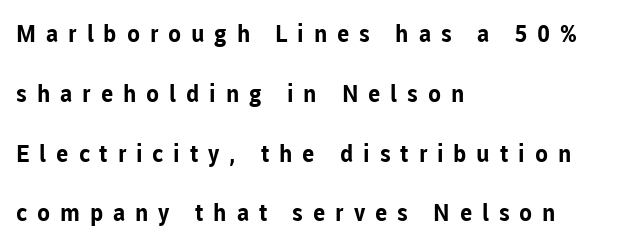
Q: Is the text bold? A: Yes.
Q: Is the text italic (slanted)? A: No, it is upright.
Q: Is the text underlined? A: No.
Q: How is the paragraph aligned? A: Left-aligned.
Q: Is the spacing between letters normal or unusually wide? A: Unusually wide.
Q: Is the spacing between lines tight, normal or loose? A: Loose.
